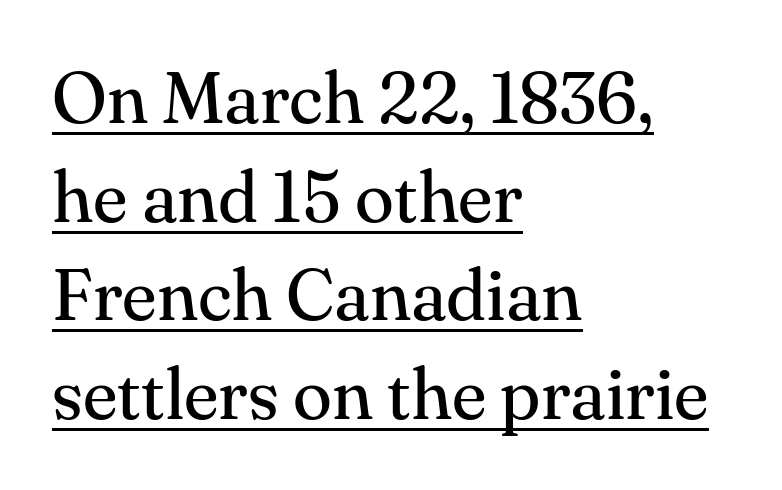
{"serif": "yes", "italic": "no", "bold": "no", "weight": "regular", "width": "normal", "stroke_contrast": "medium", "x_height": "small", "monospaced": "no", "underline": "yes", "align": "left", "line_spacing": "normal", "line_spacing_ratio": 1.37, "letter_spacing": "normal", "letter_spacing_em": 0.0, "glyph_px": 72}
